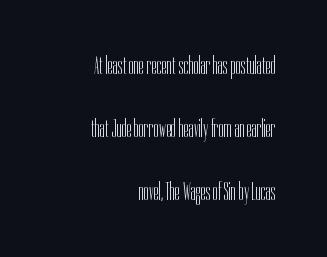
Q: Is the text bold? A: No.
Q: Is the text italic (slanted)? A: No, it is upright.
Q: Is the text underlined? A: No.
Q: How is the paragraph aligned? A: Right-aligned.
Q: Is the spacing between letters normal or unusually wide? A: Normal.
Q: Is the spacing between lines tight, normal or loose? A: Loose.
